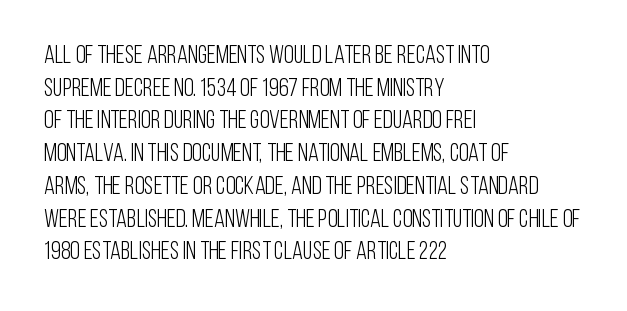
{"italic": "no", "bold": "no", "underline": "no", "align": "left", "line_spacing": "normal", "line_spacing_ratio": 1.31, "letter_spacing": "normal", "letter_spacing_em": 0.0, "glyph_px": 25}
